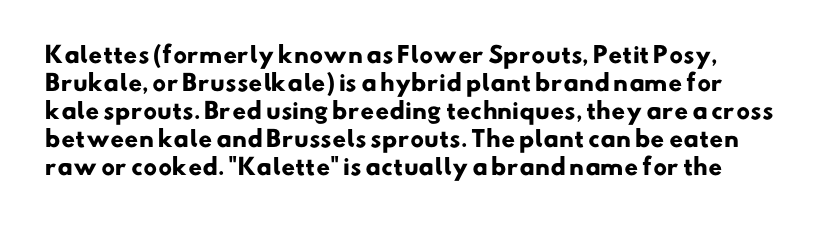
The gaps between neighbouring characters are ordinary and unremarkable. Normally led — the rows are evenly, conventionally spaced. Each glyph is drawn with heavy, bold strokes. Descenders are the only things crossing below the line.
